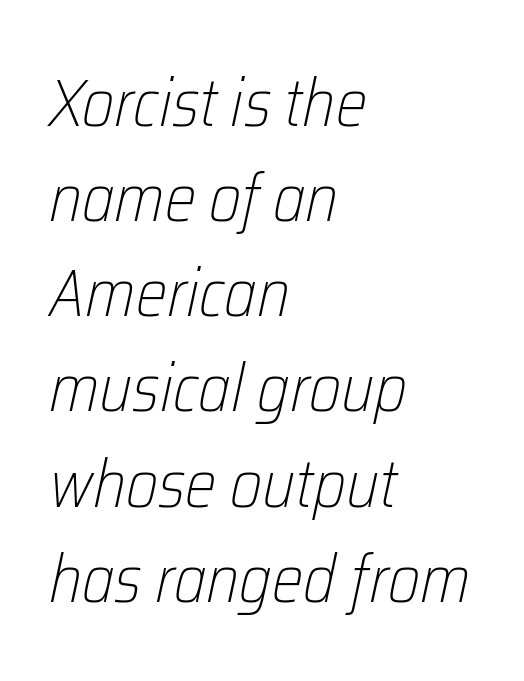
{"italic": "yes", "lean": "right", "slant_degrees": 12, "bold": "no", "weight": "light", "width": "condensed", "stroke_contrast": "low", "x_height": "medium", "monospaced": "no", "underline": "no", "align": "left", "line_spacing": "normal", "line_spacing_ratio": 1.42, "letter_spacing": "normal", "letter_spacing_em": 0.0, "glyph_px": 67}
